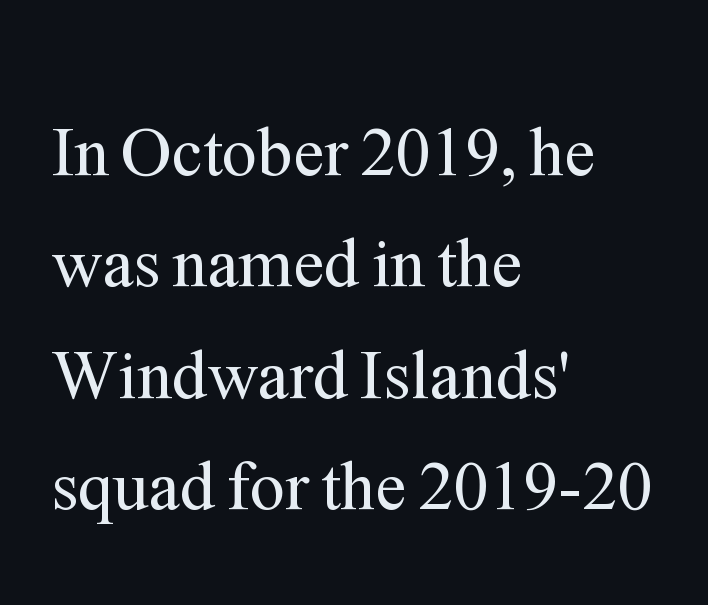
Q: Is the text bold? A: No.
Q: Is the text italic (slanted)? A: No, it is upright.
Q: Is the typeface a serif or a sans-serif typeface? A: Serif.
Q: Is the text underlined? A: No.
Q: How is the paragraph aligned? A: Left-aligned.
Q: Is the spacing between letters normal or unusually wide? A: Normal.
Q: Is the spacing between lines tight, normal or loose? A: Normal.
Q: Width (condensed, normal, or wide)? A: Normal.
Q: Stroke contrast? A: Medium.
Q: x-height? A: Medium.
Q: Monospaced? A: No.
